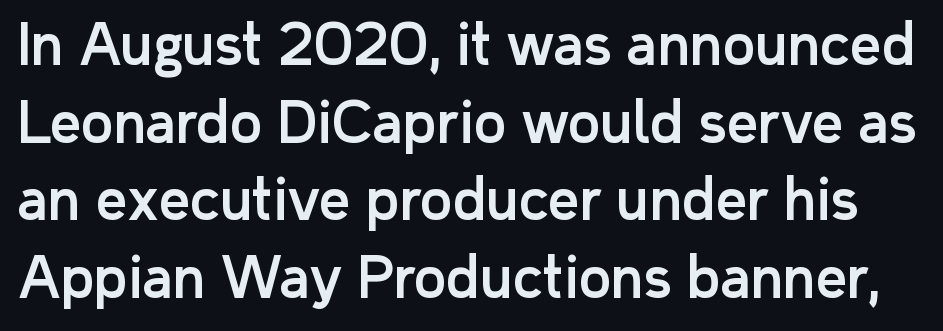
What stands out about the letter spacing? Nothing — it is the standard amount. The string is rendered with underlining switched off. The letters stand upright; this is a roman face. Interline gaps are of average width in this sample. Spacing verdict: proportional, widths tailored to each character. Note: no serifs on the glyphs.
